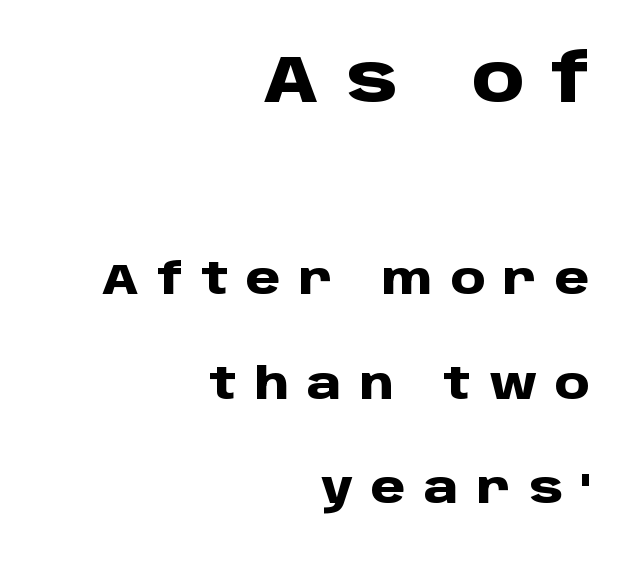
Are there feet on the stems? There aren't — it's a sans. Regarding leading, the lines here are spaced well apart. Each word looks stretched out because of the extra space between its letters. The type sits square on the baseline with zero lean. Is this a fixed-width face? No — the glyphs have proportional, varying widths.
